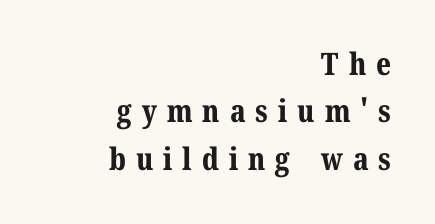
Q: Is the text bold? A: Yes.
Q: Is the text italic (slanted)? A: No, it is upright.
Q: Is the typeface a serif or a sans-serif typeface? A: Serif.
Q: Is the text underlined? A: No.
Q: How is the paragraph aligned? A: Right-aligned.
Q: Is the spacing between letters normal or unusually wide? A: Unusually wide.
Q: Is the spacing between lines tight, normal or loose? A: Normal.
Q: Width (condensed, normal, or wide)? A: Normal.
Q: Stroke contrast? A: Medium.
Q: x-height? A: Medium.
Q: Monospaced? A: No.
